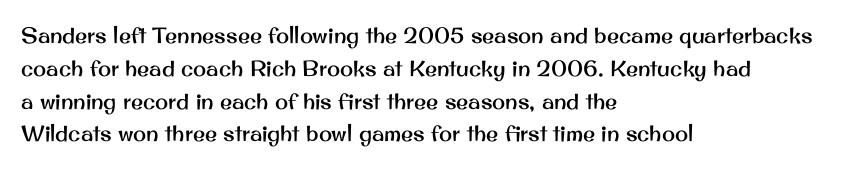
{"italic": "no", "underline": "no", "align": "left", "line_spacing": "normal", "line_spacing_ratio": 1.49, "letter_spacing": "normal", "letter_spacing_em": 0.0, "glyph_px": 22}
